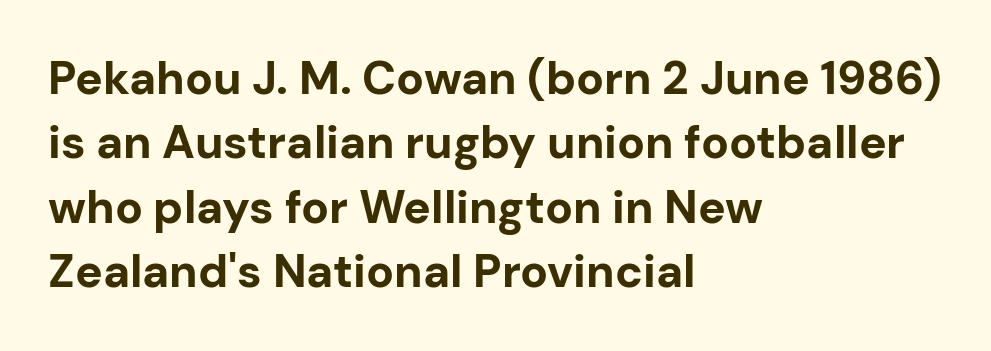
Q: Is the text bold? A: Yes.
Q: Is the text italic (slanted)? A: No, it is upright.
Q: Is the typeface a serif or a sans-serif typeface? A: Sans-serif.
Q: Is the text underlined? A: No.
Q: How is the paragraph aligned? A: Left-aligned.
Q: Is the spacing between letters normal or unusually wide? A: Normal.
Q: Is the spacing between lines tight, normal or loose? A: Normal.
Q: Width (condensed, normal, or wide)? A: Normal.
Q: Stroke contrast? A: Low.
Q: x-height? A: Medium.
Q: Monospaced? A: No.
